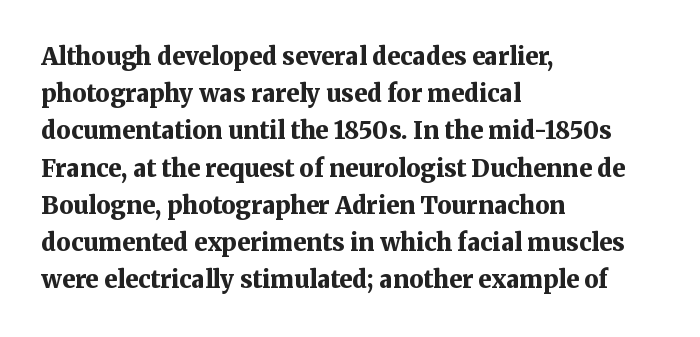
The image shows 24 px bold type, upright; set left-aligned, normal line spacing (1.55x), normal letter spacing, not underlined.
